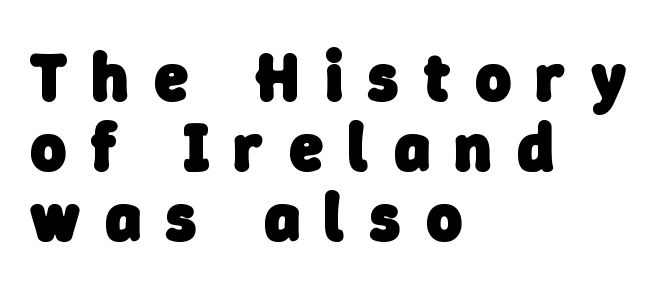
{"serif": "no", "bold": "yes", "weight": "heavy", "width": "normal", "stroke_contrast": "low", "x_height": "medium", "monospaced": "no", "underline": "no", "align": "left", "line_spacing": "tight", "line_spacing_ratio": 1.03, "letter_spacing": "wide", "letter_spacing_em": 0.37, "glyph_px": 68}
